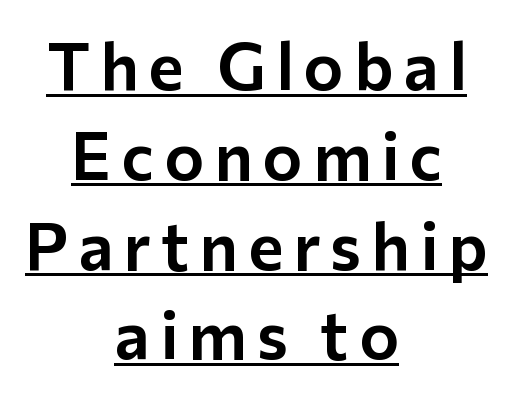
These lines were composed using upright roman letters. Looks like regular typesetting: each glyph gets only the width it needs. Caption: multi-line text, centered on the measure. A sans-serif font was chosen for this passage. Does the leading feel generous? No, just average. The rendered words wear a rule along their underside.
